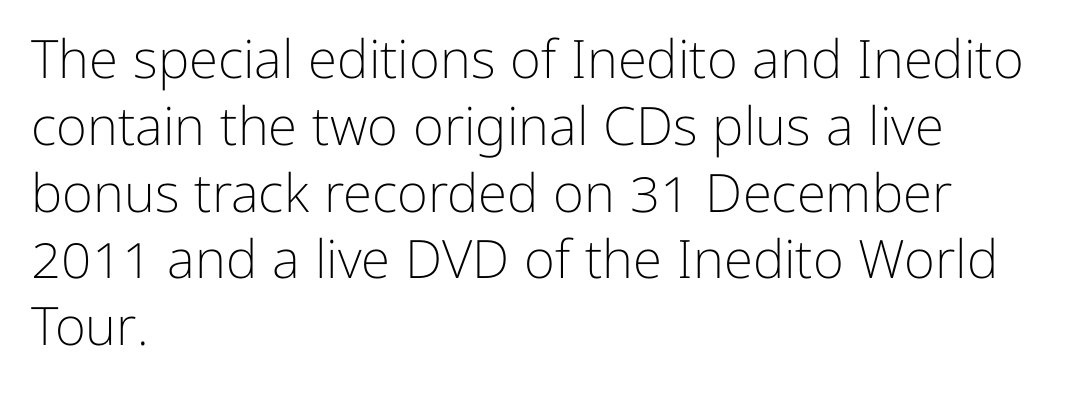
{"serif": "no", "italic": "no", "bold": "no", "weight": "light", "width": "normal", "stroke_contrast": "low", "x_height": "medium", "monospaced": "no", "underline": "no", "align": "left", "line_spacing": "normal", "line_spacing_ratio": 1.26, "letter_spacing": "normal", "letter_spacing_em": 0.0, "glyph_px": 53}
